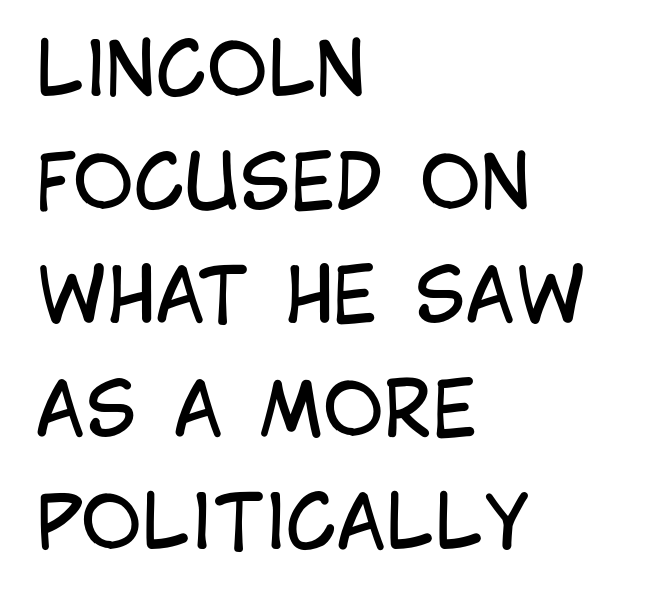
Q: Is the text bold? A: No.
Q: Is the text italic (slanted)? A: No, it is upright.
Q: Is the typeface a serif or a sans-serif typeface? A: Sans-serif.
Q: Is the text underlined? A: No.
Q: How is the paragraph aligned? A: Left-aligned.
Q: Is the spacing between letters normal or unusually wide? A: Normal.
Q: Is the spacing between lines tight, normal or loose? A: Normal.
Q: Width (condensed, normal, or wide)? A: Condensed.
Q: Stroke contrast? A: Low.
Q: x-height? A: Large.
Q: Monospaced? A: No.
